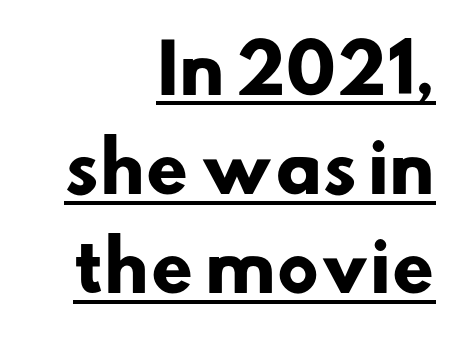
Q: Is the text bold? A: Yes.
Q: Is the typeface a serif or a sans-serif typeface? A: Sans-serif.
Q: Is the text underlined? A: Yes.
Q: How is the paragraph aligned? A: Right-aligned.
Q: Is the spacing between letters normal or unusually wide? A: Normal.
Q: Is the spacing between lines tight, normal or loose? A: Normal.
Q: Width (condensed, normal, or wide)? A: Normal.
Q: Stroke contrast? A: Low.
Q: x-height? A: Small.
Q: Monospaced? A: No.
